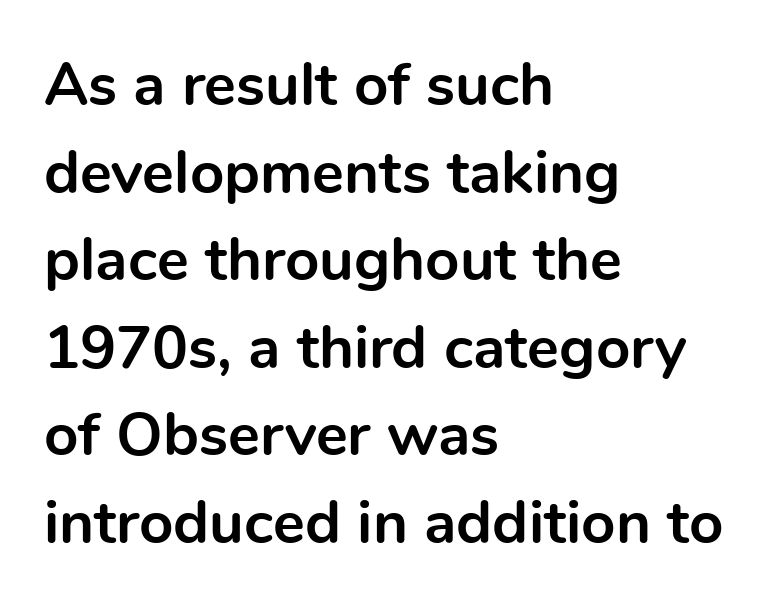
Q: Is the text bold? A: Yes.
Q: Is the text italic (slanted)? A: No, it is upright.
Q: Is the typeface a serif or a sans-serif typeface? A: Sans-serif.
Q: Is the text underlined? A: No.
Q: How is the paragraph aligned? A: Left-aligned.
Q: Is the spacing between letters normal or unusually wide? A: Normal.
Q: Is the spacing between lines tight, normal or loose? A: Normal.
Q: Width (condensed, normal, or wide)? A: Normal.
Q: x-height? A: Medium.
Q: Monospaced? A: No.
